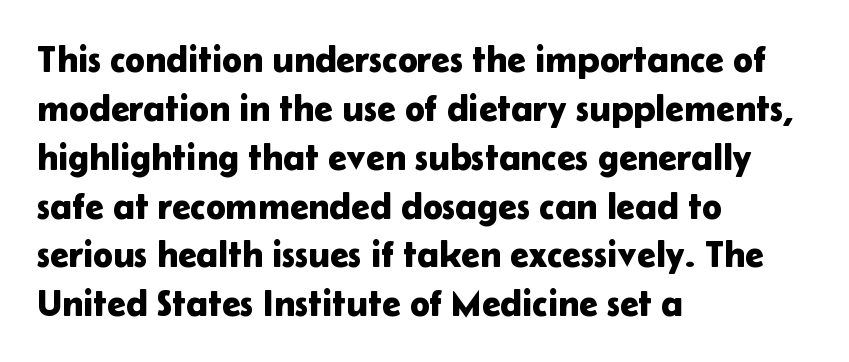
The line texture is even and compact thanks to regular tracking. Typeset ragged right — the left edge is the straight one. Clear beneath every line of the passage. The vertical gap from one line to the next is medium.
